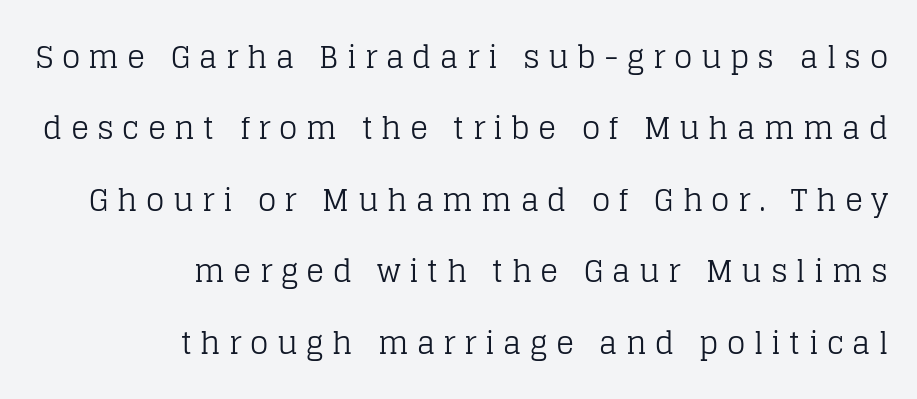
{"serif": "yes", "italic": "no", "bold": "no", "weight": "regular", "width": "normal", "stroke_contrast": "low", "x_height": "large", "monospaced": "no", "underline": "no", "align": "right", "line_spacing": "loose", "line_spacing_ratio": 2.38, "letter_spacing": "wide", "letter_spacing_em": 0.28, "glyph_px": 30}
